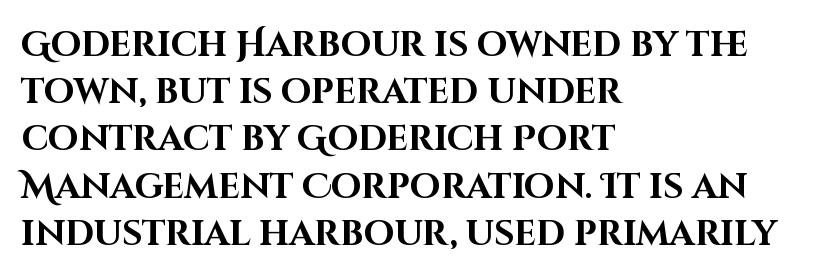
{"serif": "no", "italic": "no", "bold": "yes", "weight": "bold", "width": "normal", "stroke_contrast": "high", "x_height": "large", "monospaced": "no", "underline": "no", "align": "left", "line_spacing": "normal", "line_spacing_ratio": 1.35, "letter_spacing": "normal", "letter_spacing_em": 0.0, "glyph_px": 35}
